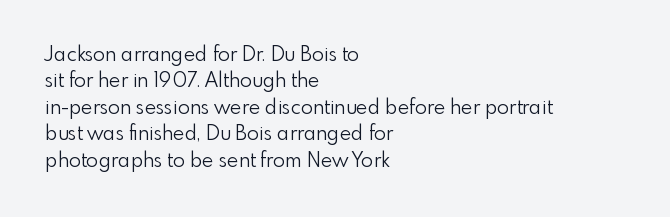
Q: Is the text bold? A: No.
Q: Is the text italic (slanted)? A: No, it is upright.
Q: Is the text underlined? A: No.
Q: How is the paragraph aligned? A: Left-aligned.
Q: Is the spacing between letters normal or unusually wide? A: Normal.
Q: Is the spacing between lines tight, normal or loose? A: Normal.
